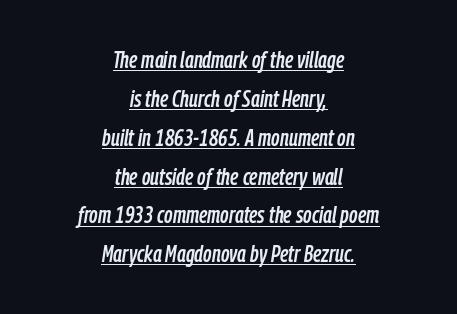
{"italic": "yes", "lean": "right", "slant_degrees": 9, "underline": "yes", "align": "center", "line_spacing": "normal", "line_spacing_ratio": 1.69, "letter_spacing": "normal", "letter_spacing_em": 0.0, "glyph_px": 23}
